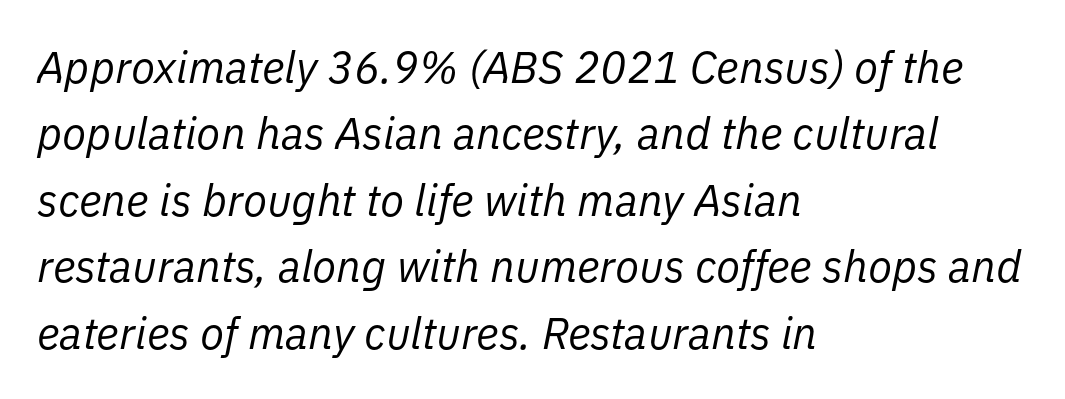
{"italic": "yes", "lean": "right", "slant_degrees": 11, "bold": "no", "weight": "regular", "width": "normal", "stroke_contrast": "low", "x_height": "medium", "monospaced": "no", "underline": "no", "align": "left", "line_spacing": "normal", "line_spacing_ratio": 1.51, "letter_spacing": "normal", "letter_spacing_em": 0.0, "glyph_px": 44}
